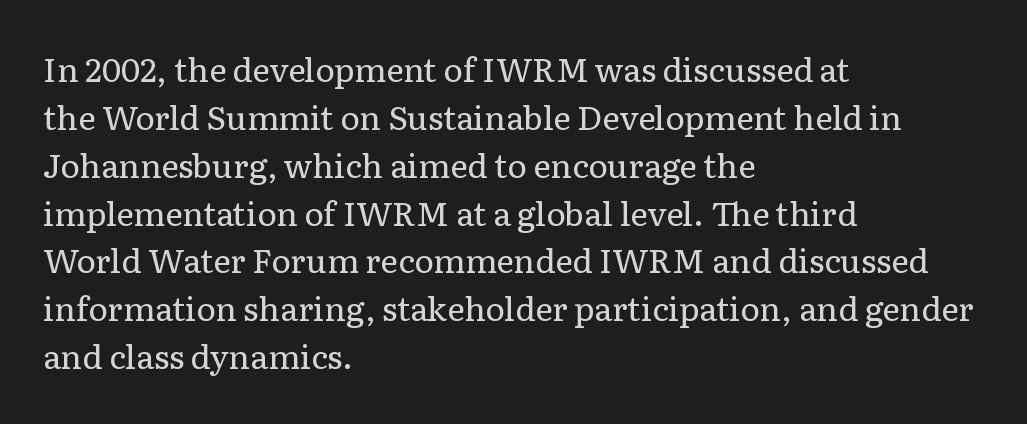
The image shows 33 px regular-weight serif type, upright; set left-aligned, normal line spacing (1.45x), normal letter spacing, not underlined; low stroke contrast and a medium x-height.
